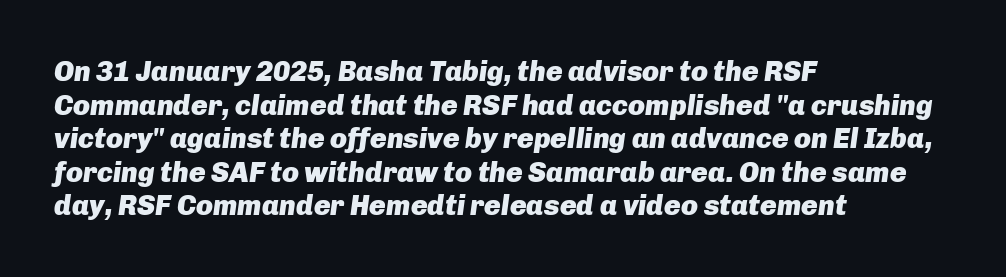
The image shows 28 px heavy type, italic (leaning right); set left-aligned, line spacing 1.2x, normal letter spacing, not underlined; low stroke contrast and a medium x-height.
